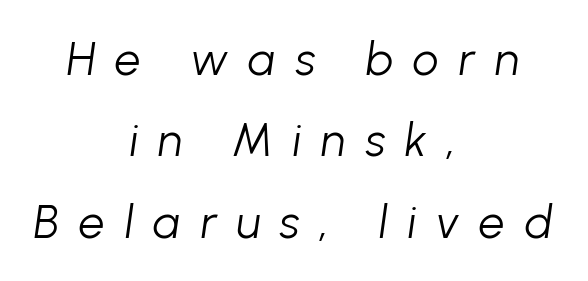
{"italic": "yes", "lean": "right", "slant_degrees": 8, "bold": "no", "weight": "light", "width": "normal", "stroke_contrast": "low", "x_height": "medium", "monospaced": "no", "underline": "no", "align": "center", "line_spacing_ratio": 1.77, "letter_spacing": "wide", "letter_spacing_em": 0.43, "glyph_px": 46}
